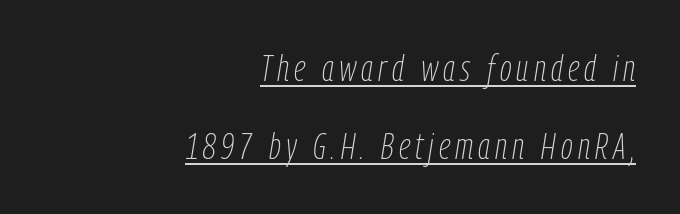
The image shows 37 px thin, condensed type, italic (leaning right); set right-aligned, loose line spacing (2.11x), underlined; low stroke contrast and a medium x-height.
